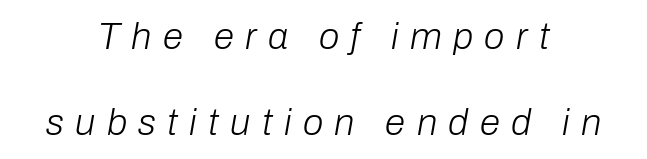
{"italic": "yes", "lean": "right", "slant_degrees": 10, "bold": "no", "weight": "light", "width": "normal", "stroke_contrast": "low", "x_height": "medium", "monospaced": "no", "underline": "no", "align": "center", "line_spacing": "loose", "line_spacing_ratio": 2.32, "letter_spacing": "wide", "letter_spacing_em": 0.31, "glyph_px": 37}
